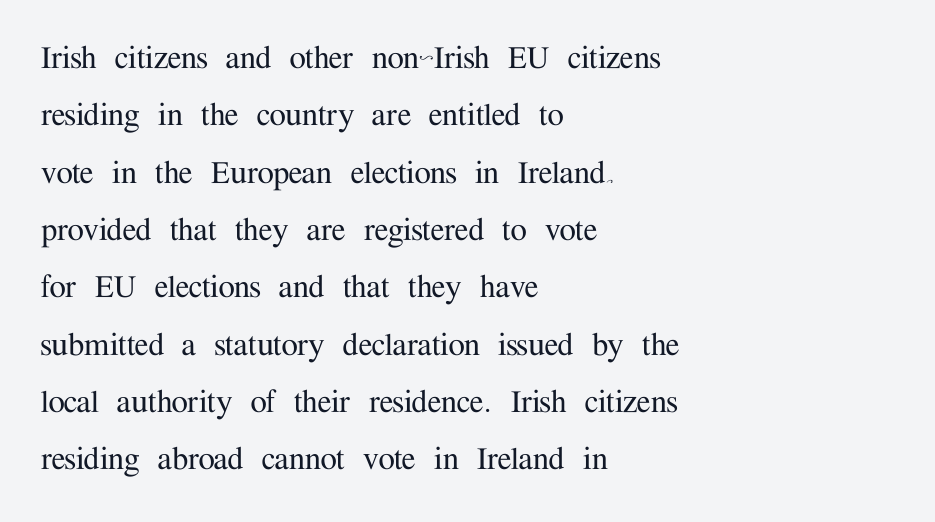
{"serif": "yes", "italic": "no", "width": "normal", "stroke_contrast": "medium", "x_height": "medium", "monospaced": "no", "underline": "no", "align": "left", "line_spacing": "normal", "line_spacing_ratio": 1.55, "letter_spacing": "normal", "letter_spacing_em": 0.0, "glyph_px": 37}
